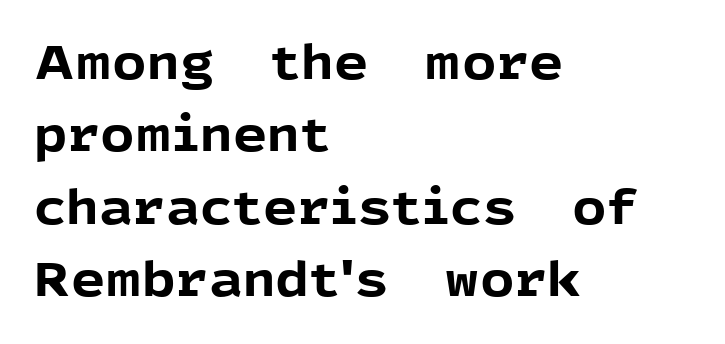
The image shows 48 px bold sans-serif type, upright; set left-aligned, normal line spacing (1.51x), normal letter spacing, not underlined; a medium x-height.
